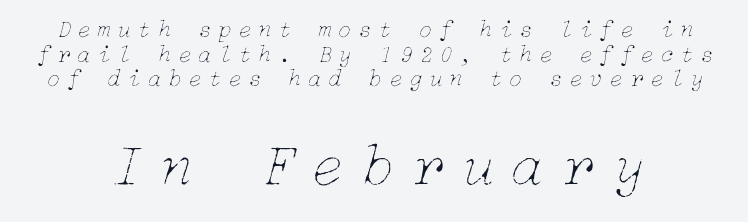
Slanted lettering throughout. The following chunk of copy outweighs the initial chunk in type size. Heft: none added — not bold. The tracking jumps out immediately: characters are airy and widely separated. Only glyphs here, with clear space below each row. The space between consecutive lines is stingy.
